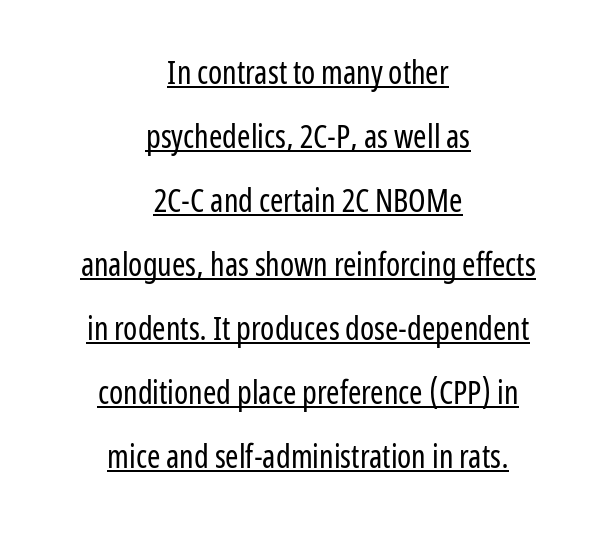
The image shows 32 px regular-weight, condensed sans-serif type, upright; set centered, loose line spacing (2.0x), normal letter spacing, underlined; low stroke contrast and a medium x-height.
